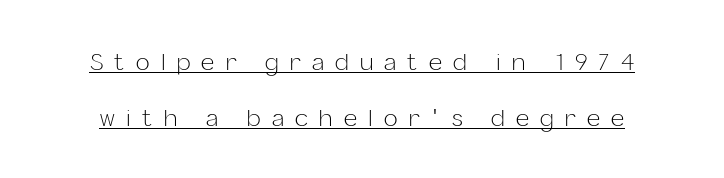
Q: Is the text bold? A: No.
Q: Is the text italic (slanted)? A: No, it is upright.
Q: Is the text underlined? A: Yes.
Q: Is the spacing between letters normal or unusually wide? A: Unusually wide.
Q: Is the spacing between lines tight, normal or loose? A: Loose.
